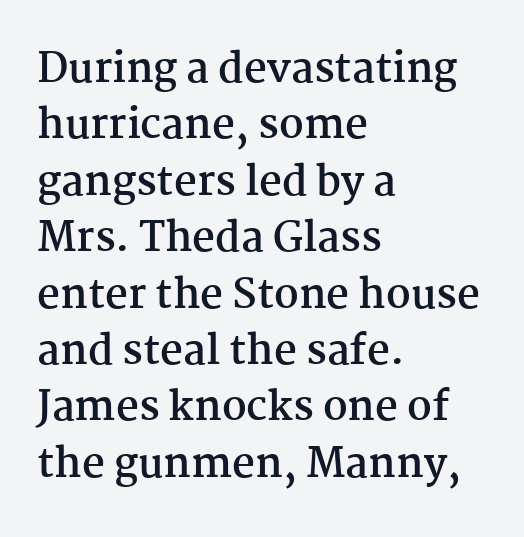
{"serif": "yes", "italic": "no", "bold": "yes", "weight": "semibold", "width": "normal", "stroke_contrast": "medium", "x_height": "medium", "monospaced": "no", "underline": "no", "align": "left", "line_spacing": "normal", "line_spacing_ratio": 1.41, "letter_spacing": "normal", "letter_spacing_em": 0.0, "glyph_px": 40}
